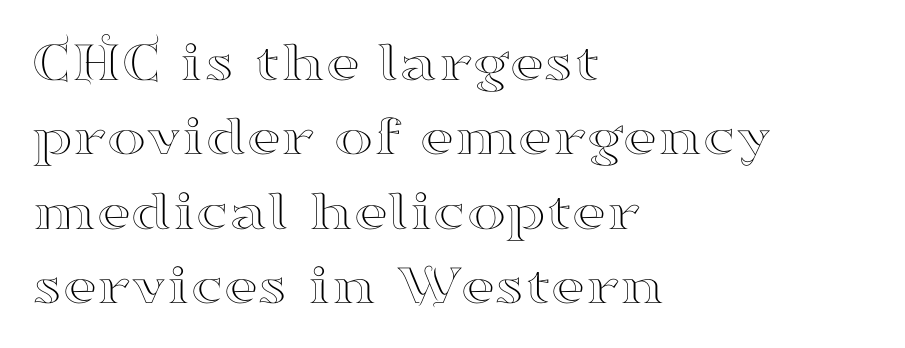
The image shows 59 px wide serif type, upright; set left-aligned, normal line spacing (1.26x), normal letter spacing, not underlined; high stroke contrast and a small x-height.
